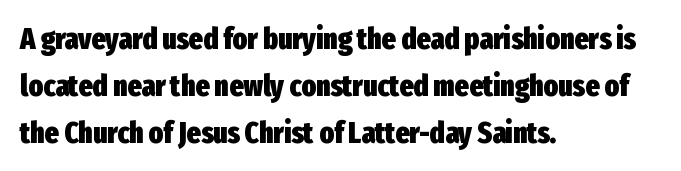
The image shows 30 px heavy, condensed sans-serif type, upright; set left-aligned, normal line spacing (1.56x), normal letter spacing, not underlined; low stroke contrast and a medium x-height.
